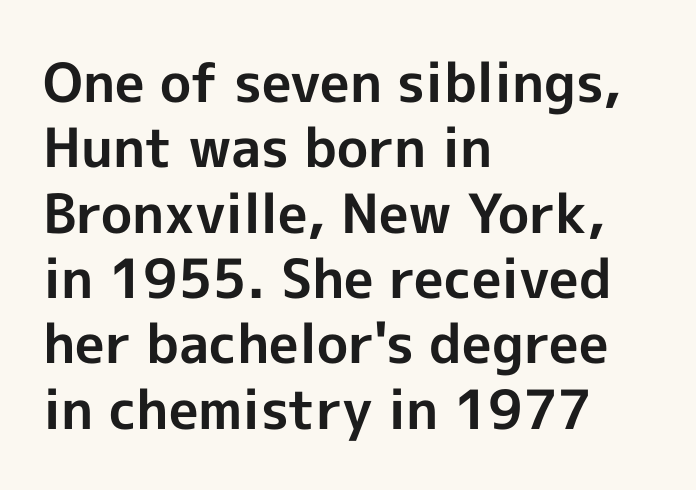
Note the varied advance widths — an 'i' is clearly narrower than an 'm'. Quick note: underline off. Caption: bold face, heavy strokes. Ordinary non-slanted type is in use.
